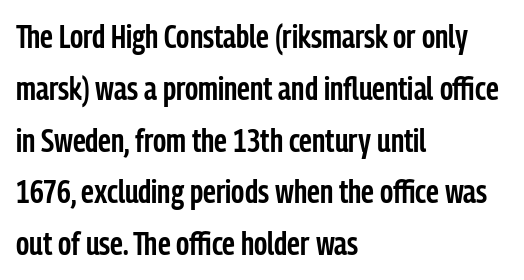
Q: Is the text bold? A: Semi-bold.
Q: Is the text italic (slanted)? A: No, it is upright.
Q: Is the typeface a serif or a sans-serif typeface? A: Sans-serif.
Q: Is the text underlined? A: No.
Q: How is the paragraph aligned? A: Left-aligned.
Q: Is the spacing between letters normal or unusually wide? A: Normal.
Q: Is the spacing between lines tight, normal or loose? A: Normal.
Q: Width (condensed, normal, or wide)? A: Condensed.
Q: Stroke contrast? A: Low.
Q: x-height? A: Medium.
Q: Monospaced? A: No.
